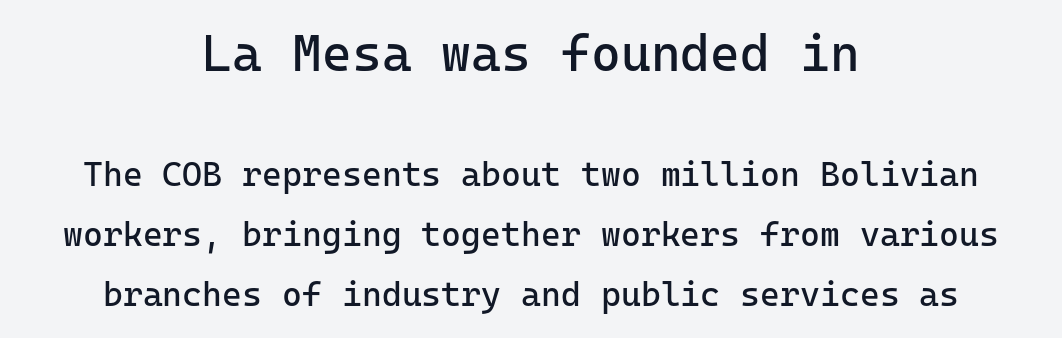
{"serif": "no", "italic": "no", "bold": "no", "weight": "regular", "width": "normal", "stroke_contrast": "low", "x_height": "medium", "monospaced": "yes", "underline": "no", "align": "center", "line_spacing_ratio": 1.77, "letter_spacing": "normal", "letter_spacing_em": 0.0, "larger_block": "first", "size_ratio": 1.5, "glyph_px": 51}
